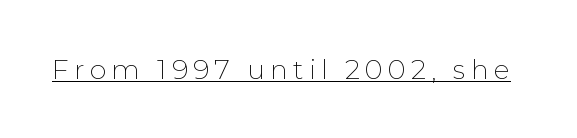
This is not heavy type; no bold has been used. A roman cut, with each character standing at attention. Is there an underline? Yes — a line sits under the letters.
